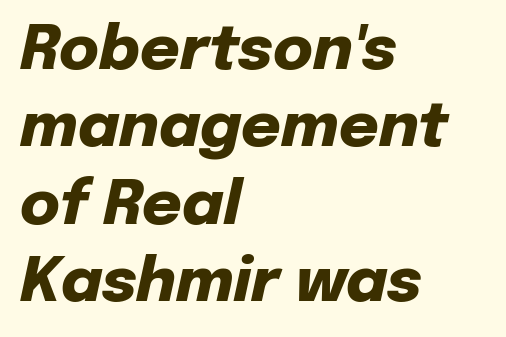
You could not count columns in this text — the font is proportionally spaced. Regular leading. Nobody touched the tracking dial on this one. Underline: absent. Compared with ordinary roman type, these characters are visibly tilted.
